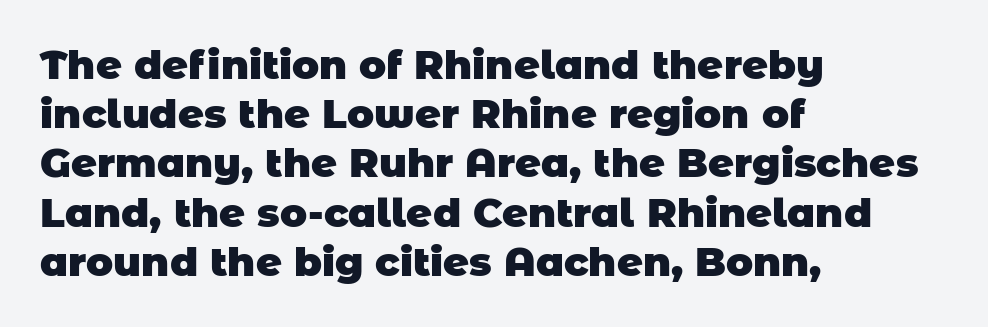
The image shows 40 px heavy sans-serif type; set left-aligned, line spacing 1.23x, normal letter spacing, not underlined; low stroke contrast and a large x-height.
